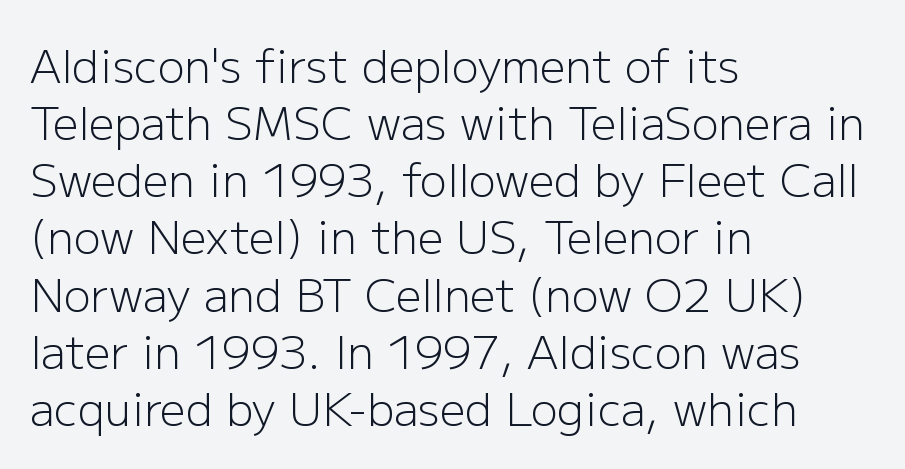
Q: Is the text bold? A: No.
Q: Is the text italic (slanted)? A: No, it is upright.
Q: Is the typeface a serif or a sans-serif typeface? A: Sans-serif.
Q: Is the text underlined? A: No.
Q: How is the paragraph aligned? A: Left-aligned.
Q: Is the spacing between letters normal or unusually wide? A: Normal.
Q: Is the spacing between lines tight, normal or loose? A: Normal.
Q: Width (condensed, normal, or wide)? A: Normal.
Q: Stroke contrast? A: Low.
Q: x-height? A: Medium.
Q: Monospaced? A: No.
